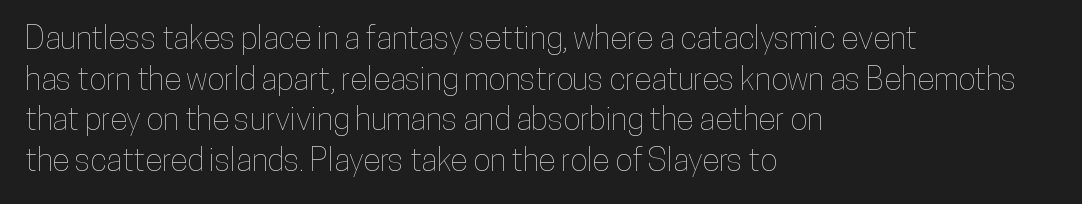
Q: Is the text italic (slanted)? A: No, it is upright.
Q: Is the text underlined? A: No.
Q: How is the paragraph aligned? A: Left-aligned.
Q: Is the spacing between letters normal or unusually wide? A: Normal.
Q: Is the spacing between lines tight, normal or loose? A: Normal.
Q: Width (condensed, normal, or wide)? A: Condensed.
Q: Stroke contrast? A: Low.
Q: x-height? A: Medium.
Q: Monospaced? A: No.
